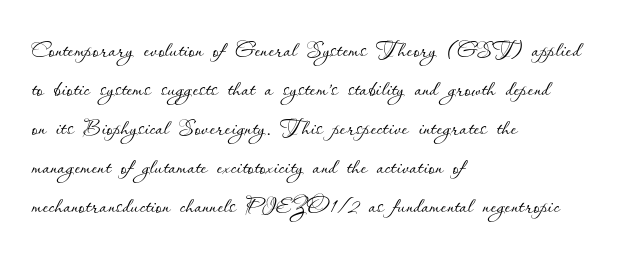
The typeface has the unassuming heft of standard copy or less. The zone under the glyphs is completely vacant. In CSS terms this would be text-align: left. Students, note that the glyphs here touch the page at normal intervals. Interline gaps are of average width in this sample.
